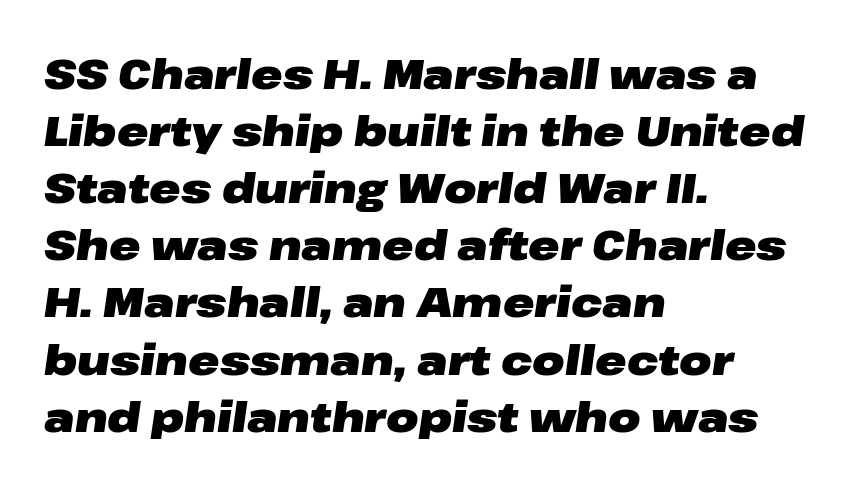
{"italic": "yes", "lean": "right", "slant_degrees": 8, "bold": "yes", "weight": "heavy", "width": "wide", "stroke_contrast": "low", "x_height": "medium", "monospaced": "no", "underline": "no", "align": "left", "line_spacing": "normal", "line_spacing_ratio": 1.36, "letter_spacing": "normal", "letter_spacing_em": 0.0, "glyph_px": 42}
